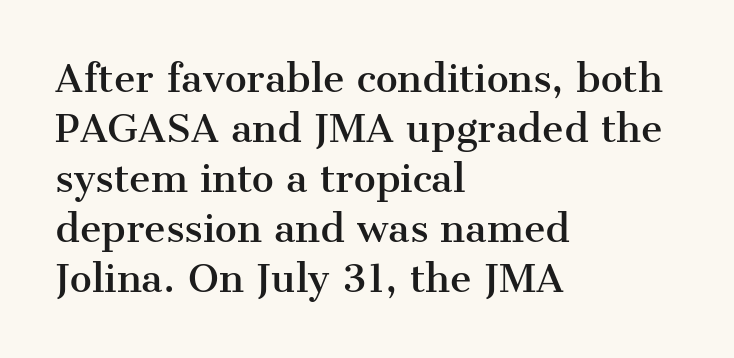
The image shows 37 px serif type, upright; set left-aligned, normal line spacing (1.35x), normal letter spacing, not underlined; medium stroke contrast and a medium x-height.
